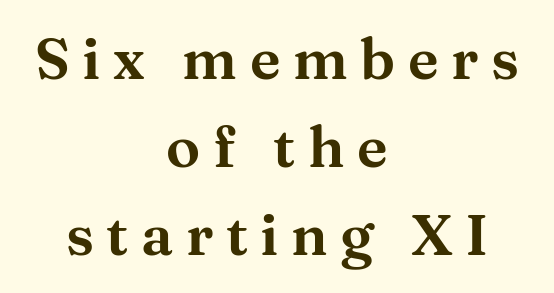
The image shows 57 px wide serif type, upright; set centered, normal line spacing (1.54x), unusually wide letter spacing (+0.22 em), not underlined; medium stroke contrast and a medium x-height.
